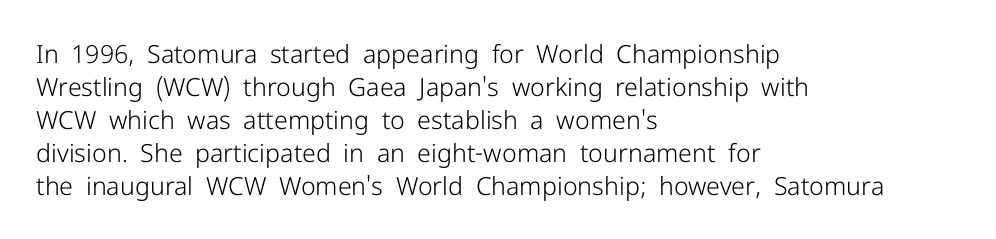
{"italic": "no", "bold": "no", "underline": "no", "align": "left", "line_spacing": "normal", "line_spacing_ratio": 1.32, "letter_spacing": "normal", "letter_spacing_em": 0.0, "glyph_px": 25}
